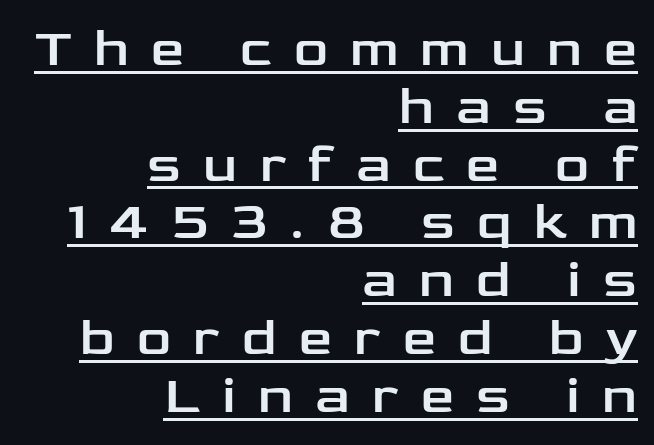
Q: Is the text italic (slanted)? A: No, it is upright.
Q: Is the typeface a serif or a sans-serif typeface? A: Sans-serif.
Q: Is the text underlined? A: Yes.
Q: How is the paragraph aligned? A: Right-aligned.
Q: Is the spacing between letters normal or unusually wide? A: Unusually wide.
Q: Is the spacing between lines tight, normal or loose? A: Tight.
Q: Width (condensed, normal, or wide)? A: Wide.
Q: Stroke contrast? A: Low.
Q: x-height? A: Medium.
Q: Monospaced? A: No.
